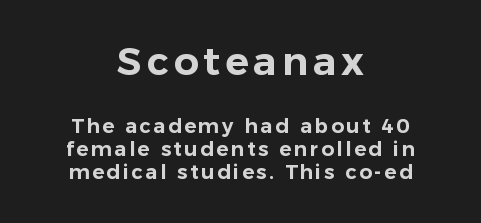
Q: Is the text italic (slanted)? A: No, it is upright.
Q: Is the typeface a serif or a sans-serif typeface? A: Sans-serif.
Q: Is the text underlined? A: No.
Q: How is the paragraph aligned? A: Centered.
Q: Is the spacing between lines tight, normal or loose? A: Tight.
Q: Which block of text is set in a larger size, the first (top) or the second (bottom)? A: The first (top) one.
Q: Width (condensed, normal, or wide)? A: Normal.
Q: Stroke contrast? A: Low.
Q: x-height? A: Medium.
Q: Monospaced? A: No.
